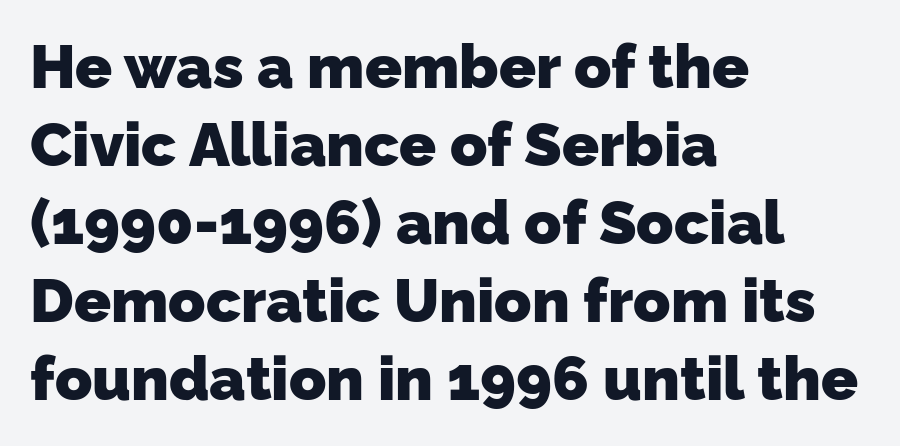
The image shows 61 px heavy sans-serif type; set left-aligned, normal line spacing (1.28x), normal letter spacing, not underlined; low stroke contrast and a medium x-height.
